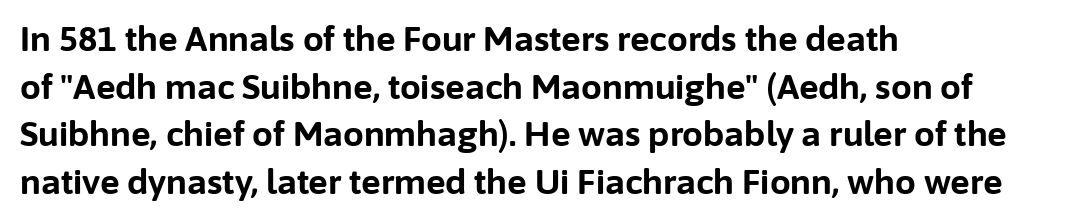
{"serif": "no", "italic": "no", "bold": "yes", "weight": "bold", "width": "normal", "stroke_contrast": "low", "x_height": "medium", "monospaced": "no", "underline": "no", "align": "left", "line_spacing": "normal", "line_spacing_ratio": 1.44, "letter_spacing": "normal", "letter_spacing_em": 0.0, "glyph_px": 33}
